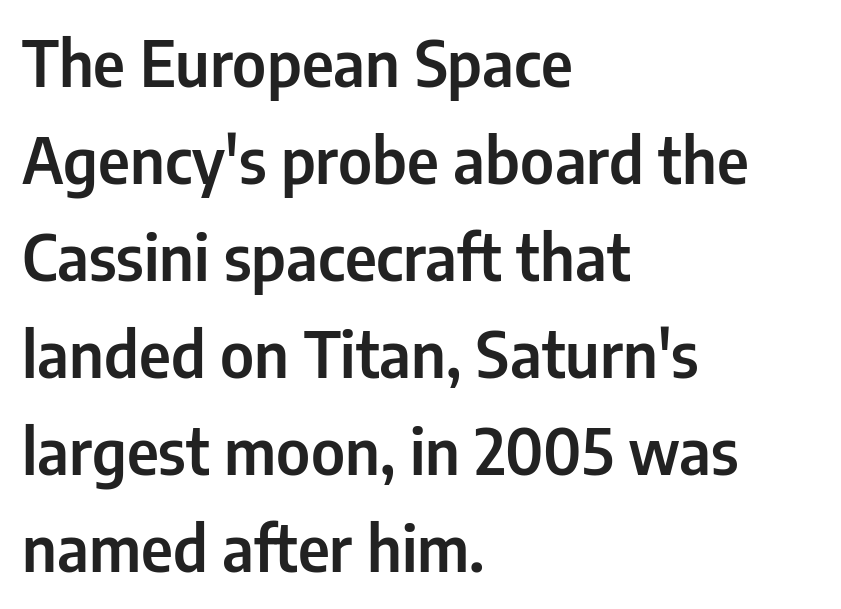
Q: Is the text italic (slanted)? A: No, it is upright.
Q: Is the typeface a serif or a sans-serif typeface? A: Sans-serif.
Q: Is the text underlined? A: No.
Q: How is the paragraph aligned? A: Left-aligned.
Q: Is the spacing between letters normal or unusually wide? A: Normal.
Q: Is the spacing between lines tight, normal or loose? A: Normal.
Q: Width (condensed, normal, or wide)? A: Condensed.
Q: Stroke contrast? A: Low.
Q: x-height? A: Medium.
Q: Monospaced? A: No.
